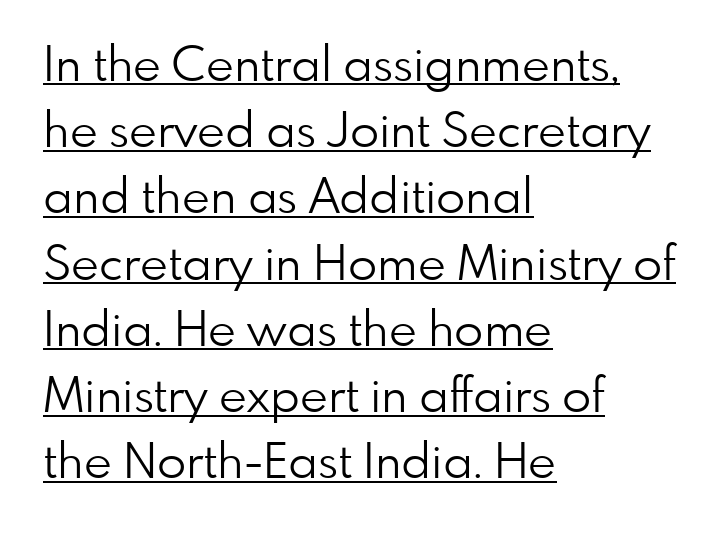
Nope, no serifs anywhere on these letters. Visually the block forms a straight wall on the left and a jagged coastline on the right. Proportional: the letters do not fall into vertical columns. This block has exactly the height ordinary leading produces. Notice how a bar underscores the lettering throughout. This rendering leaves character spacing at its baseline value.
